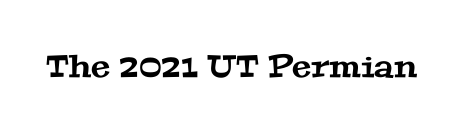
{"serif": "yes", "width": "wide", "stroke_contrast": "medium", "x_height": "medium", "monospaced": "no", "underline": "no", "letter_spacing": "normal", "letter_spacing_em": 0.0, "glyph_px": 31}
